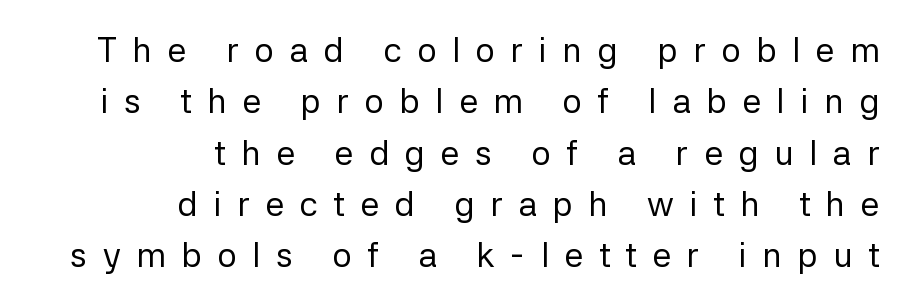
Letters have the restrained weight of plain body copy at most. Just letters on the line, the space beneath them empty. Upright lettering throughout. A student would call this right alignment; a typographer would say flush right, rag left. Inter-character spacing is expanded well beyond the font's built-in metrics. Font category for this specimen: sans-serif.
